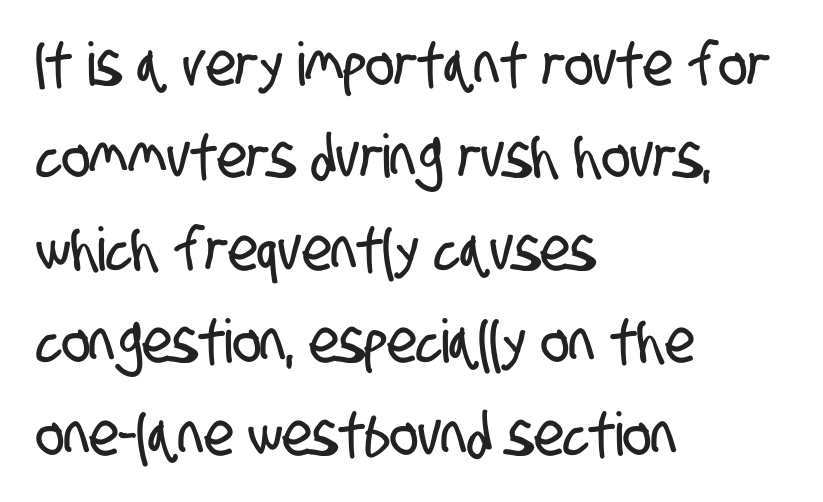
Q: Is the typeface a serif or a sans-serif typeface? A: Sans-serif.
Q: Is the text underlined? A: No.
Q: How is the paragraph aligned? A: Left-aligned.
Q: Is the spacing between letters normal or unusually wide? A: Normal.
Q: Is the spacing between lines tight, normal or loose? A: Normal.
Q: Width (condensed, normal, or wide)? A: Condensed.
Q: Stroke contrast? A: Low.
Q: x-height? A: Large.
Q: Monospaced? A: No.
